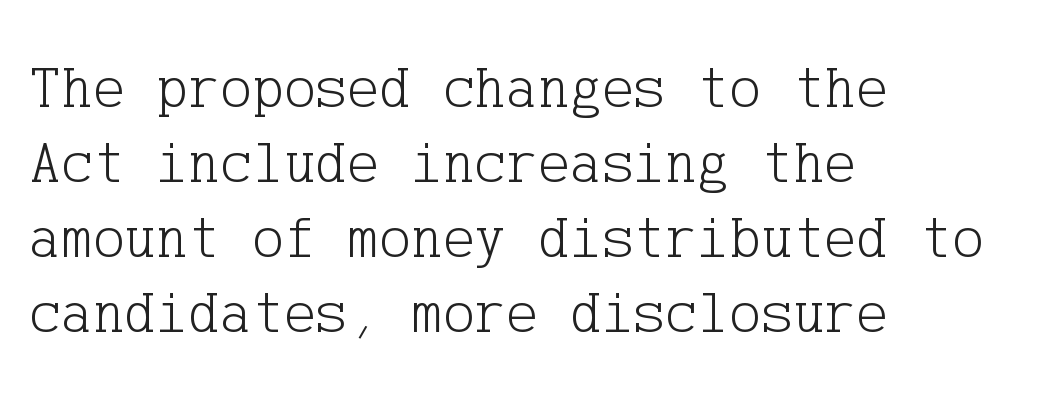
Is the letter spacing exaggerated? No — it looks like the ordinary default. A student would call this left alignment; a typographer would say flush left, rag right. The vertical gap from one line to the next is medium. Each row of text sits above clean, open space. A typesetter would mark this as roman, not italic. Letterform terminals end in serifs throughout the passage.
